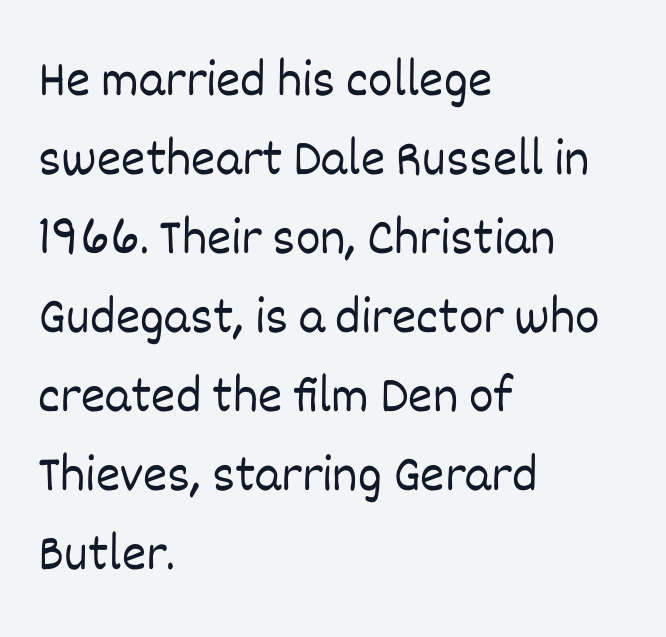
Bold? No — there's no thickening of the strokes. You can tell it's not italic because the verticals are truly vertical. Honestly, the row spacing looks completely unremarkable. The strip under each line holds only bare page.
